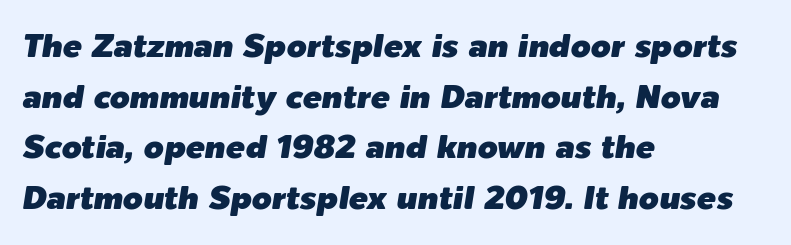
The image shows 32 px text type, italic (leaning right); set left-aligned, normal line spacing (1.58x), normal letter spacing, not underlined; low stroke contrast and a medium x-height.
